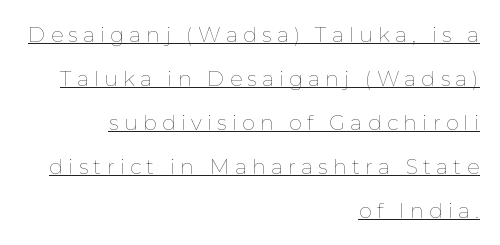
The lines are quadded right. Rows of type keep a wide berth in the vertical direction. You can tell it's not italic because the verticals are truly vertical. Looks like someone drew a line under every word here. No heavy texture on the line: the type isn't bold.
